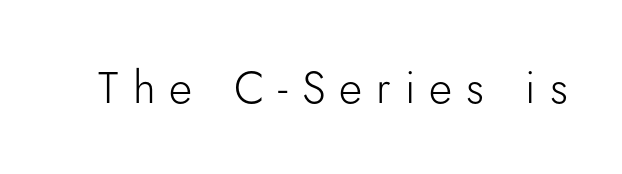
Q: Is the text bold? A: No.
Q: Is the text italic (slanted)? A: No, it is upright.
Q: Is the typeface a serif or a sans-serif typeface? A: Sans-serif.
Q: Is the text underlined? A: No.
Q: Is the spacing between letters normal or unusually wide? A: Unusually wide.
Q: Width (condensed, normal, or wide)? A: Normal.
Q: Stroke contrast? A: Low.
Q: x-height? A: Small.
Q: Monospaced? A: No.
